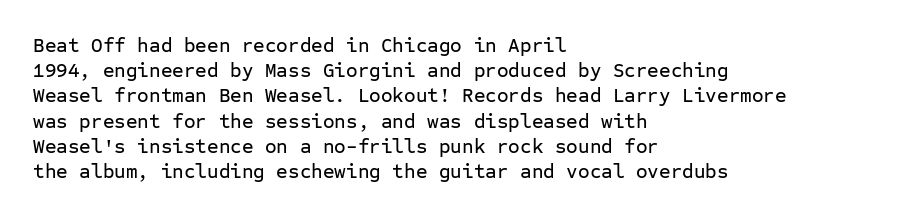
These lines keep a tight, regular rhythm from letter to letter. Successive baselines arrive at the customary interval. Unmarked baselines from the first word to the last. Casual observation: everything's shoved over to the left. This sample uses an upright cut, with every glyph sitting square on the baseline.
